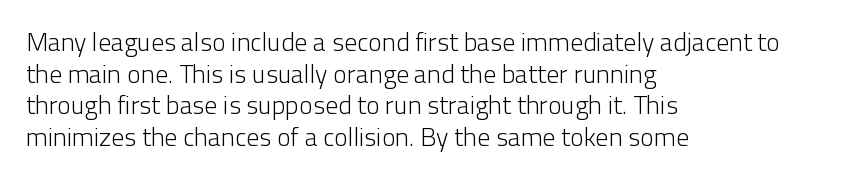
The image shows 26 px text type, upright; set left-aligned, line spacing 1.22x, normal letter spacing, not underlined.
